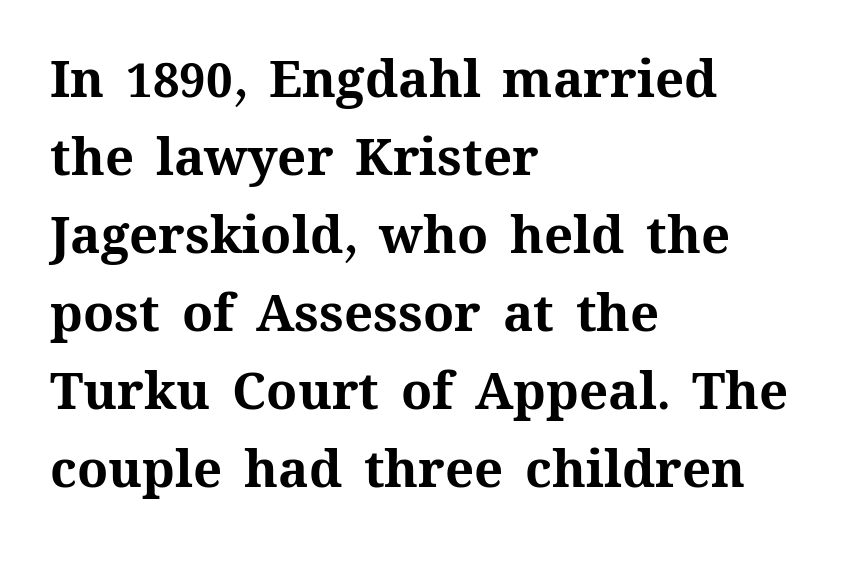
Q: Is the text bold? A: Yes.
Q: Is the text italic (slanted)? A: No, it is upright.
Q: Is the text underlined? A: No.
Q: How is the paragraph aligned? A: Left-aligned.
Q: Is the spacing between letters normal or unusually wide? A: Normal.
Q: Is the spacing between lines tight, normal or loose? A: Normal.
Q: Width (condensed, normal, or wide)? A: Normal.
Q: Stroke contrast? A: Medium.
Q: x-height? A: Medium.
Q: Monospaced? A: No.
